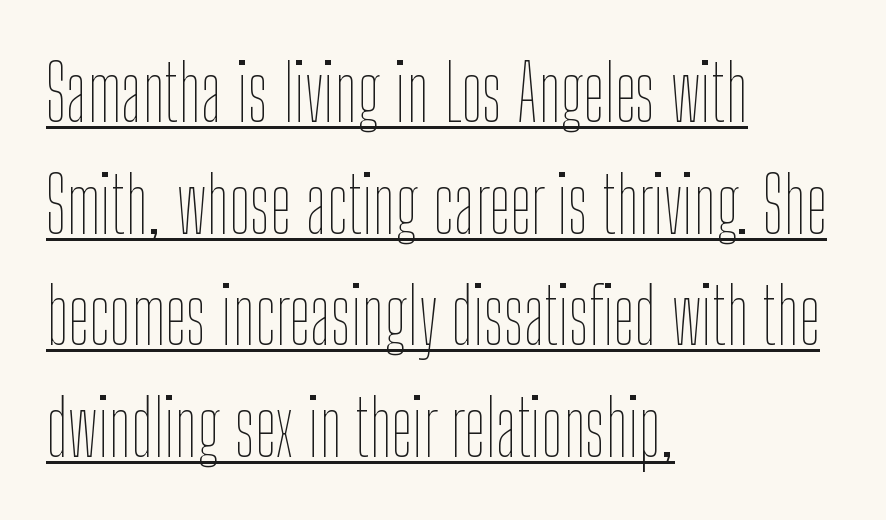
Q: Is the text bold? A: No.
Q: Is the text italic (slanted)? A: No, it is upright.
Q: Is the text underlined? A: Yes.
Q: How is the paragraph aligned? A: Left-aligned.
Q: Is the spacing between letters normal or unusually wide? A: Normal.
Q: Is the spacing between lines tight, normal or loose? A: Normal.
Q: Width (condensed, normal, or wide)? A: Condensed.
Q: Stroke contrast? A: Low.
Q: x-height? A: Medium.
Q: Monospaced? A: No.
